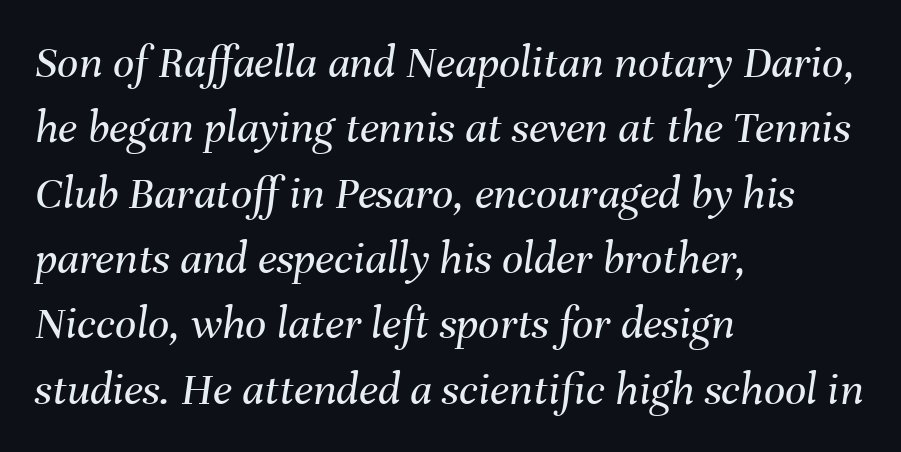
The image shows 47 px regular-weight type, italic (leaning right); set left-aligned, normal line spacing (1.39x), normal letter spacing, not underlined; medium stroke contrast and a medium x-height.
